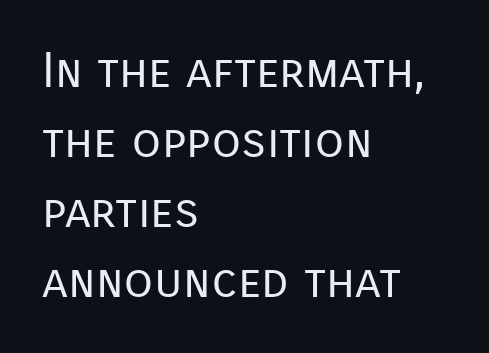
The passage shown is typeset with a sans-serif family. Stem width sits at or under what a default text font uses. What's the leading like? Ordinary, nothing unusual. Looks like regular typesetting: each glyph gets only the width it needs.
